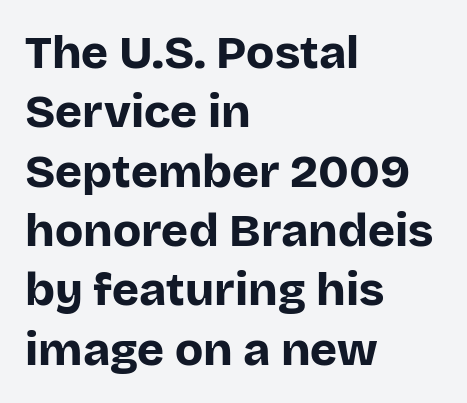
Q: Is the text bold? A: Yes.
Q: Is the text italic (slanted)? A: No, it is upright.
Q: Is the typeface a serif or a sans-serif typeface? A: Sans-serif.
Q: Is the text underlined? A: No.
Q: How is the paragraph aligned? A: Left-aligned.
Q: Is the spacing between letters normal or unusually wide? A: Normal.
Q: Is the spacing between lines tight, normal or loose? A: Normal.
Q: Width (condensed, normal, or wide)? A: Normal.
Q: Stroke contrast? A: Low.
Q: x-height? A: Large.
Q: Monospaced? A: No.
